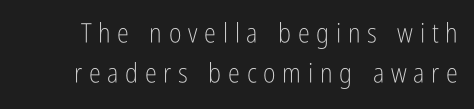
The image shows 27 px text type, upright; set normal line spacing (1.48x), unusually wide letter spacing (+0.25 em), not underlined.
